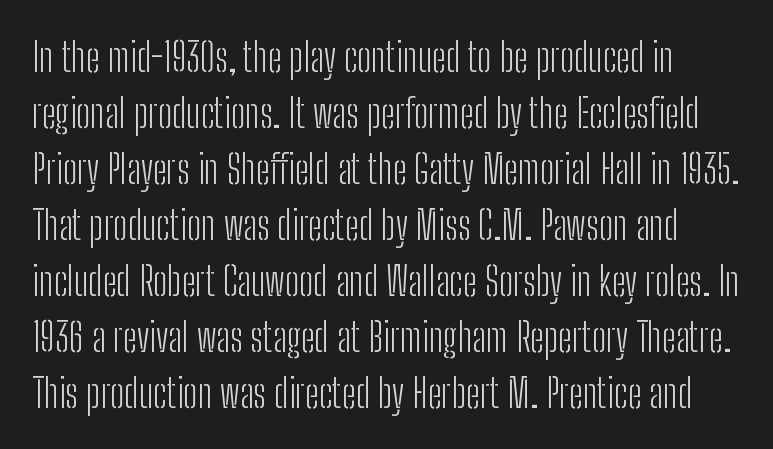
{"serif": "no", "italic": "no", "bold": "no", "weight": "light", "width": "condensed", "stroke_contrast": "low", "x_height": "medium", "monospaced": "no", "underline": "no", "line_spacing": "normal", "line_spacing_ratio": 1.4, "letter_spacing": "normal", "letter_spacing_em": 0.0, "glyph_px": 40}
